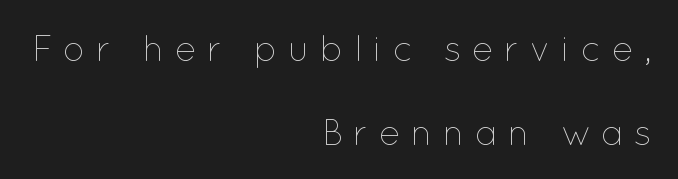
Rule under the text: the space is simply empty. The font's upright variant was chosen for this text. The text block is weighted toward the right margin, trailing off unevenly leftward. Spacing between characters has been opened up far beyond the box default.
